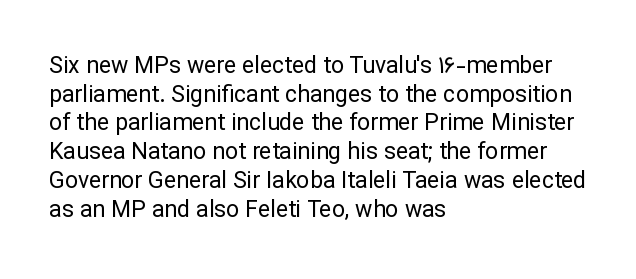
The lines sit at an ordinary, default distance from one another. The text block is weighted toward the left margin, trailing off unevenly rightward. Tracking value appears to be zero — textbook default spacing. Has an underline been added? It has not. Stroke mass is kept to a normal reading level or below.
